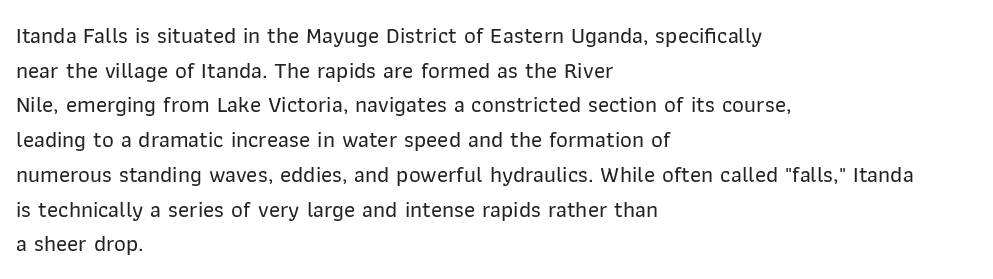
The image shows 23 px text type, upright; set left-aligned, normal line spacing (1.51x), normal letter spacing, not underlined.
